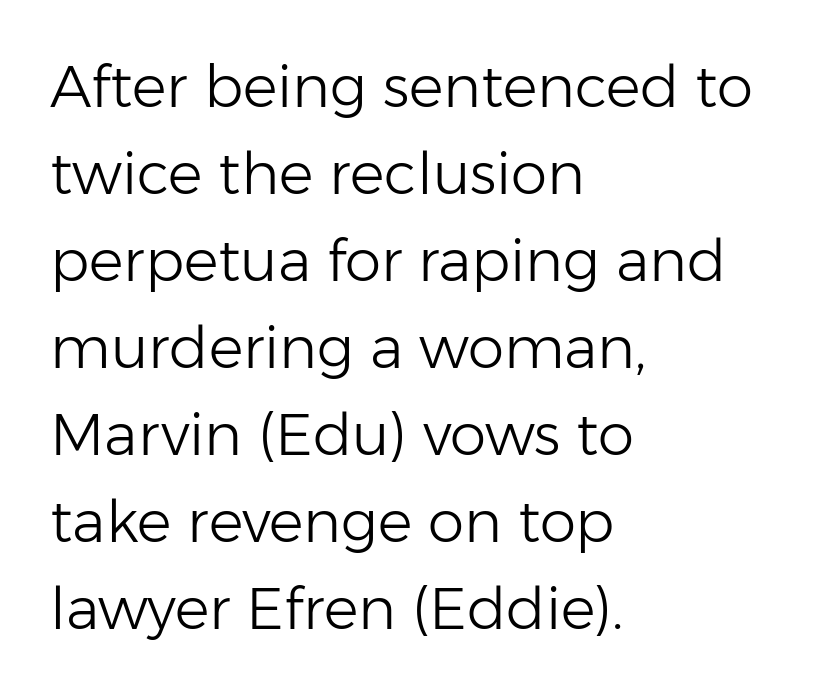
Q: Is the text bold? A: No.
Q: Is the text italic (slanted)? A: No, it is upright.
Q: Is the typeface a serif or a sans-serif typeface? A: Sans-serif.
Q: Is the text underlined? A: No.
Q: How is the paragraph aligned? A: Left-aligned.
Q: Is the spacing between letters normal or unusually wide? A: Normal.
Q: Is the spacing between lines tight, normal or loose? A: Normal.
Q: Width (condensed, normal, or wide)? A: Normal.
Q: Stroke contrast? A: Low.
Q: x-height? A: Medium.
Q: Monospaced? A: No.
